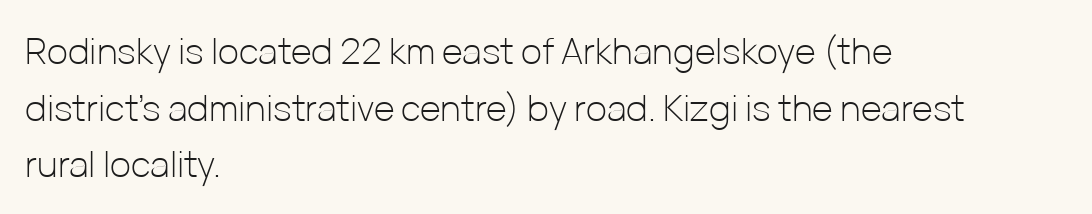
Q: Is the text bold? A: No.
Q: Is the text italic (slanted)? A: No, it is upright.
Q: Is the typeface a serif or a sans-serif typeface? A: Sans-serif.
Q: Is the text underlined? A: No.
Q: How is the paragraph aligned? A: Left-aligned.
Q: Is the spacing between letters normal or unusually wide? A: Normal.
Q: Is the spacing between lines tight, normal or loose? A: Normal.
Q: Width (condensed, normal, or wide)? A: Normal.
Q: Stroke contrast? A: Low.
Q: x-height? A: Medium.
Q: Monospaced? A: No.
